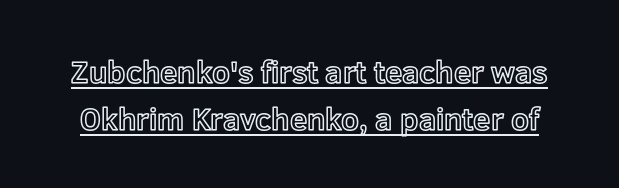
Is there much room between lines? A standard amount, neither cramped nor airy. Posture: vertical. This sample has the flowing, uneven cadence of proportional lettering. A rule runs beneath these lines of type. The tracking reads as untouched default to a designer's eye.
